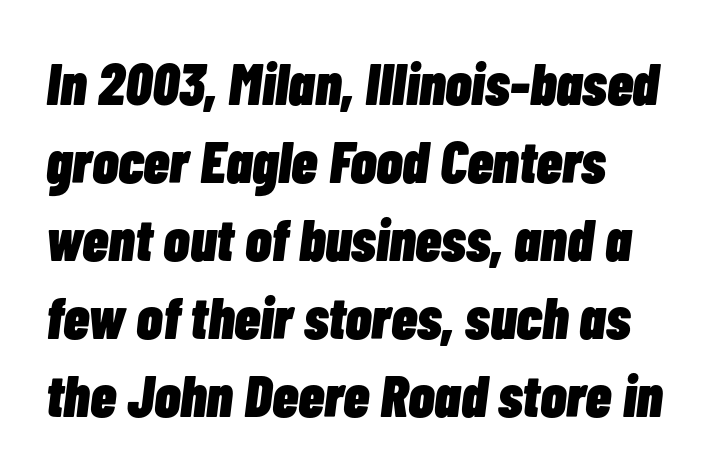
The rendering applies a slant to the glyphs. A bare baseline throughout the passage. Every row of glyphs begins at an identical x-position on the left. Looks like regular typesetting: each glyph gets only the width it needs.
